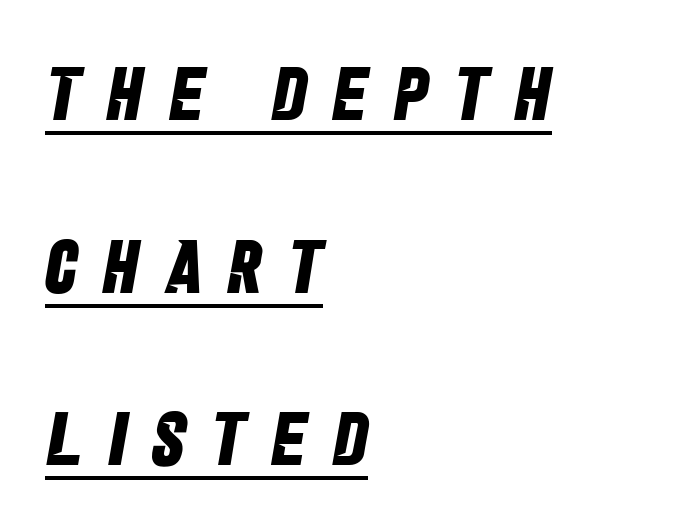
The image shows 76 px bold, condensed sans-serif type; set left-aligned, loose line spacing (2.27x), unusually wide letter spacing (+0.34 em), underlined; low stroke contrast and a large x-height.
